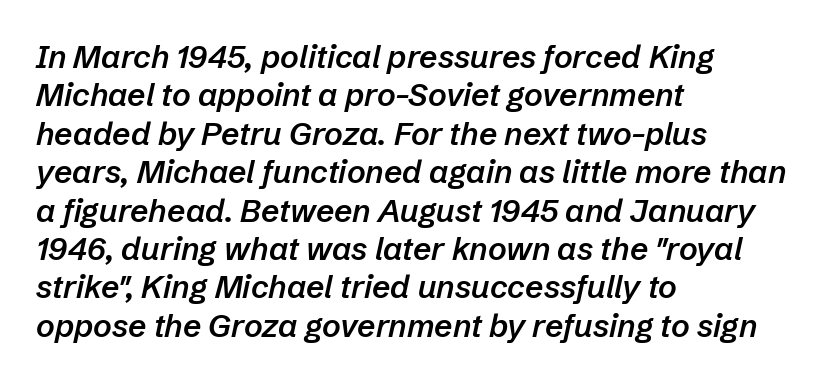
Q: Is the text bold? A: Semi-bold.
Q: Is the text italic (slanted)? A: Yes, it leans right by about 12 degrees.
Q: Is the text underlined? A: No.
Q: How is the paragraph aligned? A: Left-aligned.
Q: Is the spacing between letters normal or unusually wide? A: Normal.
Q: Width (condensed, normal, or wide)? A: Normal.
Q: Stroke contrast? A: Low.
Q: x-height? A: Medium.
Q: Monospaced? A: No.
